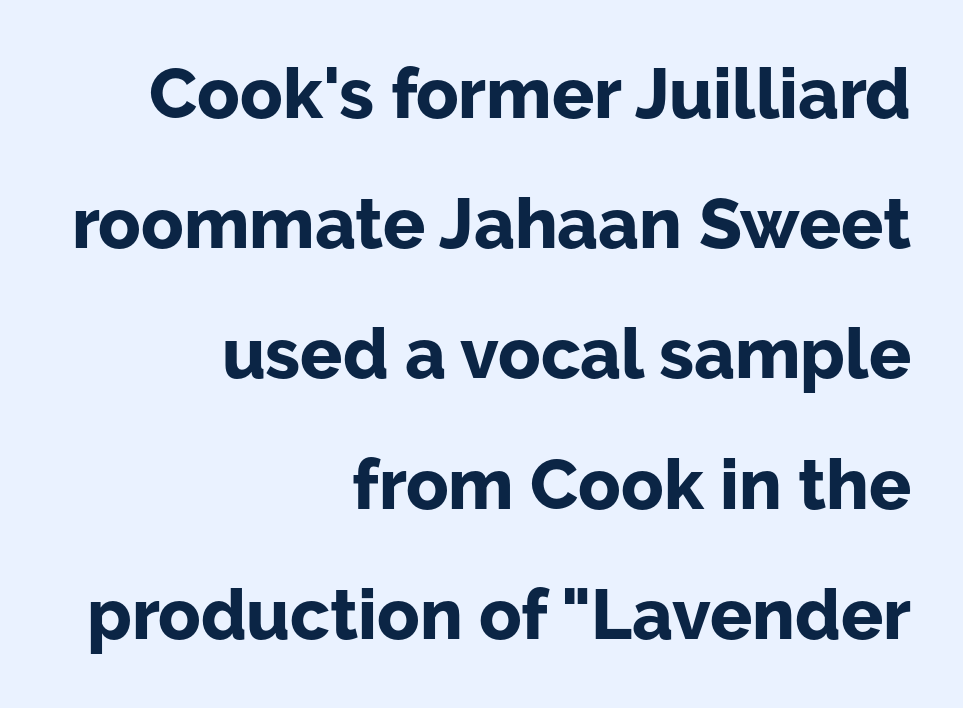
Q: Is the text bold? A: Yes.
Q: Is the text italic (slanted)? A: No, it is upright.
Q: Is the typeface a serif or a sans-serif typeface? A: Sans-serif.
Q: Is the text underlined? A: No.
Q: How is the paragraph aligned? A: Right-aligned.
Q: Is the spacing between letters normal or unusually wide? A: Normal.
Q: Width (condensed, normal, or wide)? A: Normal.
Q: Stroke contrast? A: Low.
Q: x-height? A: Medium.
Q: Monospaced? A: No.
